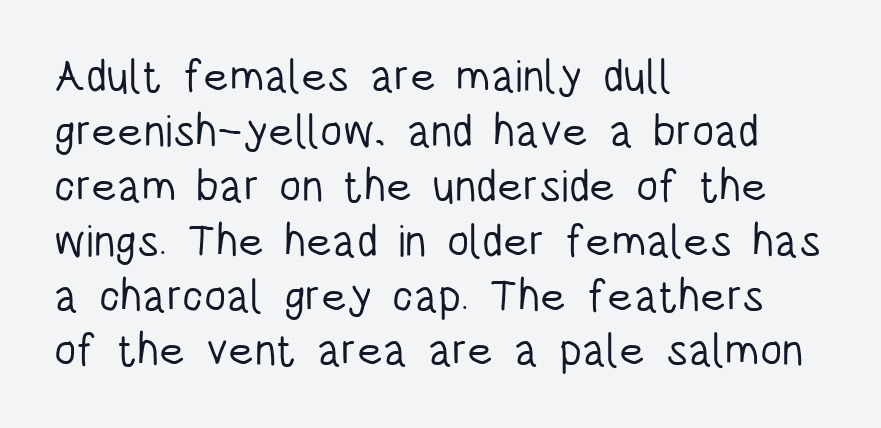
The image shows 45 px light, condensed sans-serif type, upright; set left-aligned, line spacing 1.22x, normal letter spacing, not underlined; low stroke contrast and a large x-height.
